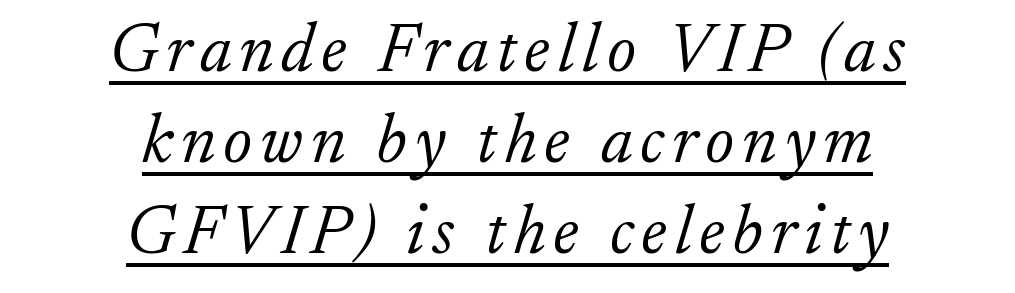
The image shows 69 px light serif type, italic (leaning right); set centered, normal line spacing (1.32x), underlined; low stroke contrast and a small x-height.
